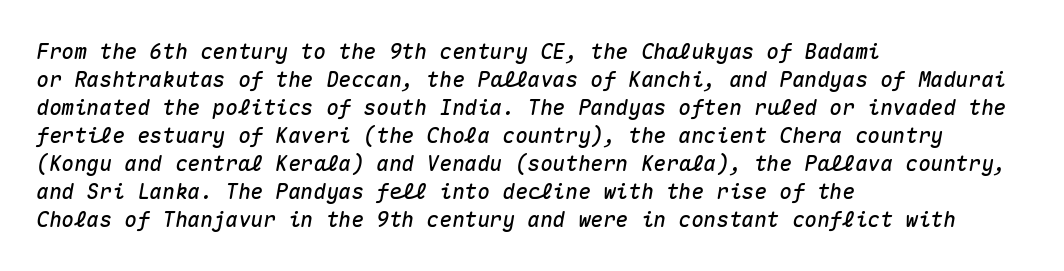
The image shows 21 px text type, italic (leaning right); set left-aligned, normal line spacing (1.33x), normal letter spacing, not underlined.
